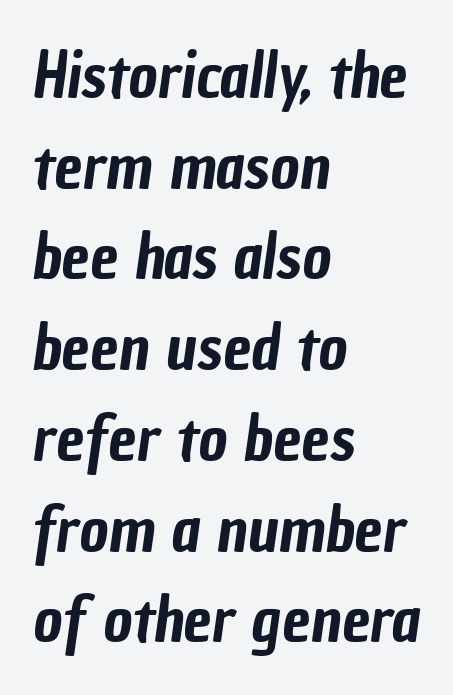
The image shows 63 px condensed sans-serif type; set left-aligned, normal line spacing (1.44x), normal letter spacing, not underlined; low stroke contrast and a medium x-height.
